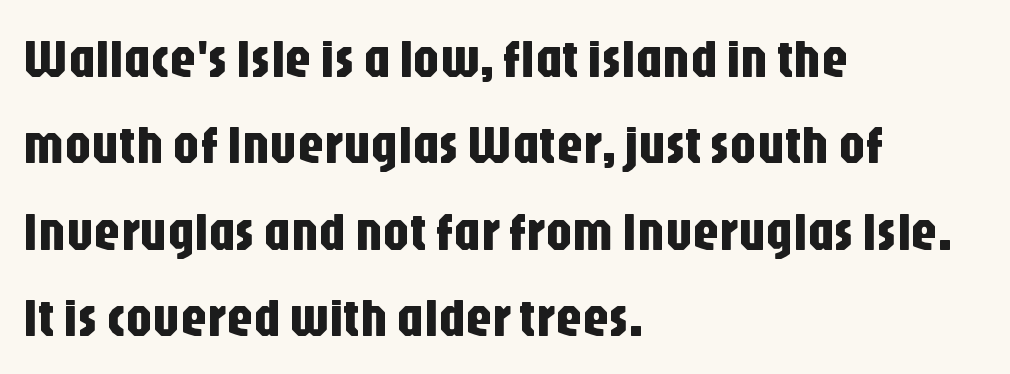
{"serif": "no", "italic": "no", "width": "condensed", "stroke_contrast": "low", "x_height": "large", "monospaced": "no", "underline": "no", "align": "left", "line_spacing": "normal", "line_spacing_ratio": 1.6, "letter_spacing": "normal", "letter_spacing_em": 0.0, "glyph_px": 54}
